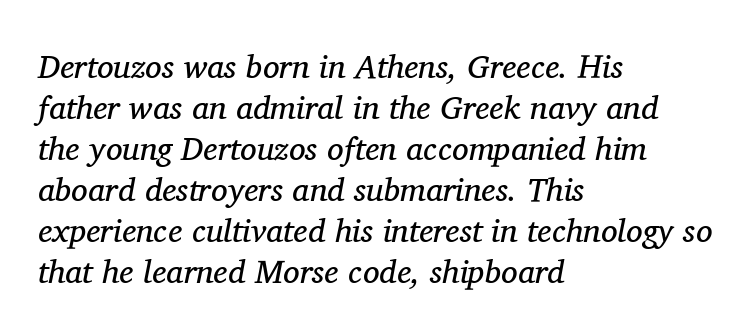
Slant detected: the letters are inclined. Caption: multi-line text, flush left, ragged right. The type family on display is of the serif kind. A typesetter would call this proportional, since set widths differ per character. The face used here is rendered with its standard letterfit. A clean baseline with only descenders dipping below it.
